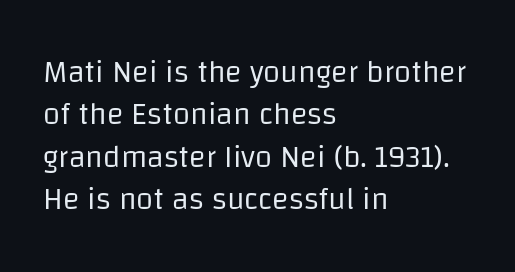
The image shows 31 px regular-weight sans-serif type, upright; set left-aligned, normal line spacing (1.37x), normal letter spacing, not underlined; low stroke contrast and a large x-height.
